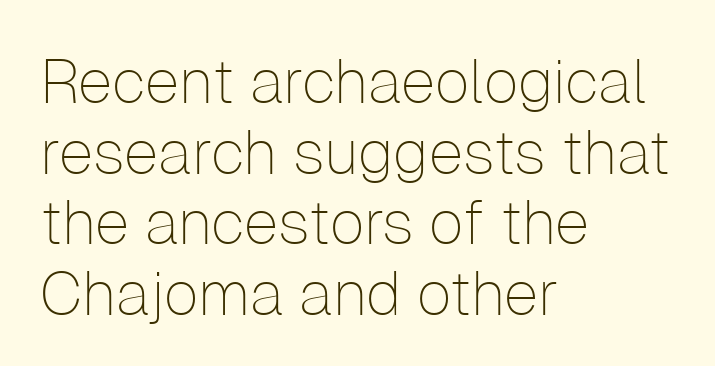
{"serif": "no", "italic": "no", "bold": "no", "weight": "thin", "width": "normal", "stroke_contrast": "low", "x_height": "medium", "monospaced": "no", "underline": "no", "align": "left", "line_spacing": "tight", "line_spacing_ratio": 1.14, "letter_spacing": "normal", "letter_spacing_em": 0.0, "glyph_px": 62}
